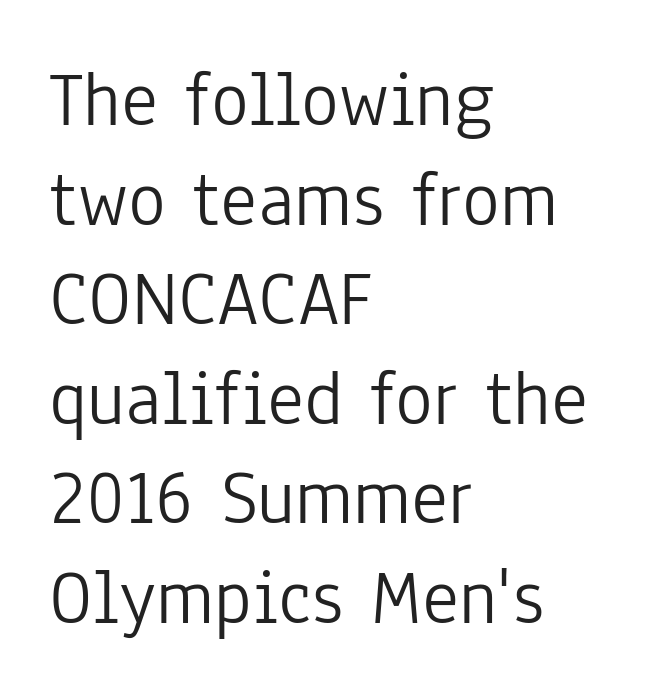
Q: Is the text bold? A: No.
Q: Is the text italic (slanted)? A: No, it is upright.
Q: Is the typeface a serif or a sans-serif typeface? A: Sans-serif.
Q: Is the text underlined? A: No.
Q: How is the paragraph aligned? A: Left-aligned.
Q: Is the spacing between letters normal or unusually wide? A: Normal.
Q: Is the spacing between lines tight, normal or loose? A: Normal.
Q: Width (condensed, normal, or wide)? A: Condensed.
Q: Stroke contrast? A: Low.
Q: x-height? A: Medium.
Q: Monospaced? A: No.
